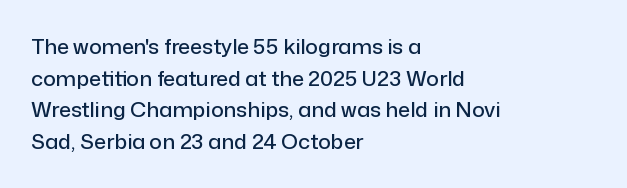
The image shows 21 px text type, upright; set left-aligned, normal line spacing (1.51x), normal letter spacing, not underlined.
